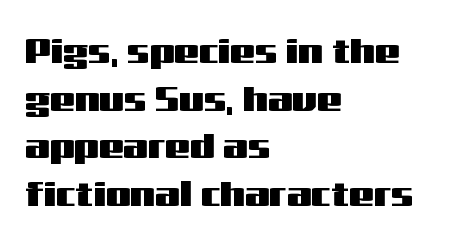
Lines of text with bare space underneath. Baseline-to-baseline distance is the conventional proportion of letter height. Between one letter and the next there's only the usual sliver of space. Casual observation: everything's shoved over to the left.
